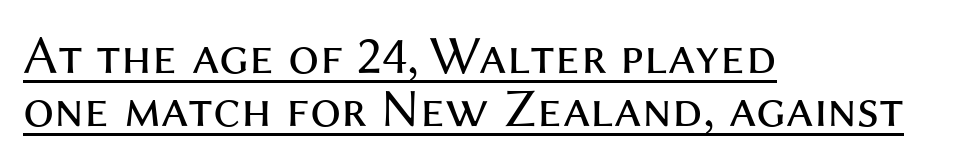
Q: Is the text bold? A: No.
Q: Is the text italic (slanted)? A: No, it is upright.
Q: Is the typeface a serif or a sans-serif typeface? A: Sans-serif.
Q: Is the text underlined? A: Yes.
Q: How is the paragraph aligned? A: Left-aligned.
Q: Is the spacing between letters normal or unusually wide? A: Normal.
Q: Is the spacing between lines tight, normal or loose? A: Tight.
Q: Width (condensed, normal, or wide)? A: Normal.
Q: Stroke contrast? A: Medium.
Q: x-height? A: Medium.
Q: Monospaced? A: No.
